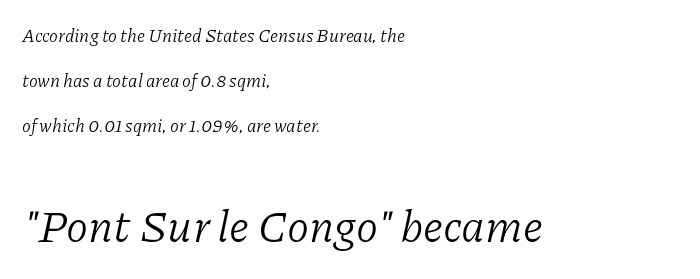
The image shows 45 px light serif type, italic (leaning right); set left-aligned, loose line spacing (2.49x), normal letter spacing, not underlined; the second (bottom) block is 2.5x larger; low stroke contrast and a medium x-height.
